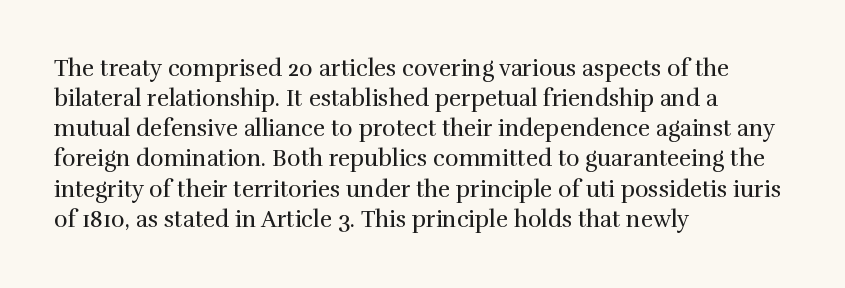
The image shows 23 px text type, upright; set left-aligned, normal line spacing (1.31x), normal letter spacing, not underlined.
